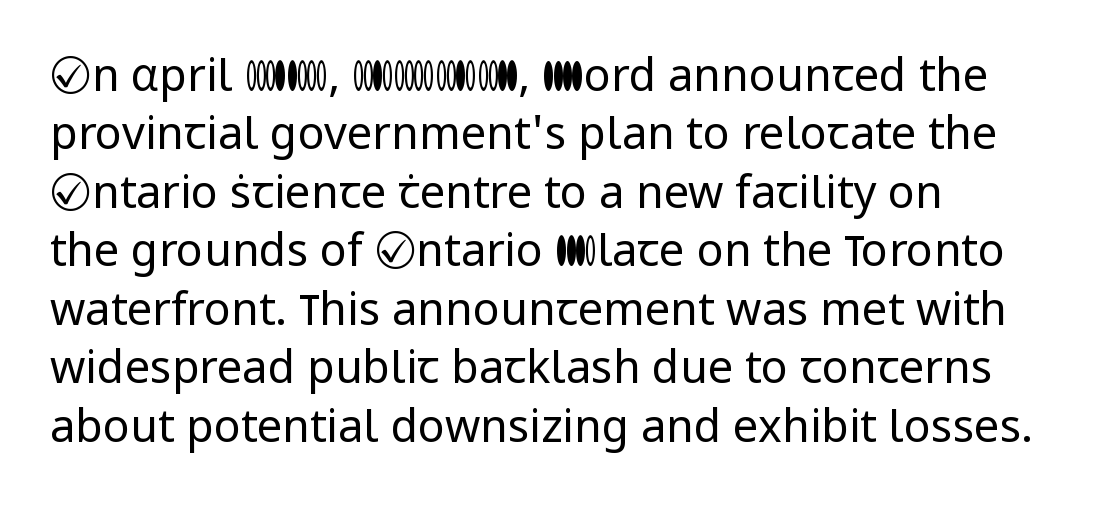
Q: Is the text bold? A: No.
Q: Is the text italic (slanted)? A: No, it is upright.
Q: Is the typeface a serif or a sans-serif typeface? A: Sans-serif.
Q: Is the text underlined? A: No.
Q: How is the paragraph aligned? A: Left-aligned.
Q: Is the spacing between letters normal or unusually wide? A: Normal.
Q: Is the spacing between lines tight, normal or loose? A: Normal.
Q: Width (condensed, normal, or wide)? A: Normal.
Q: Stroke contrast? A: Low.
Q: x-height? A: Medium.
Q: Monospaced? A: No.
